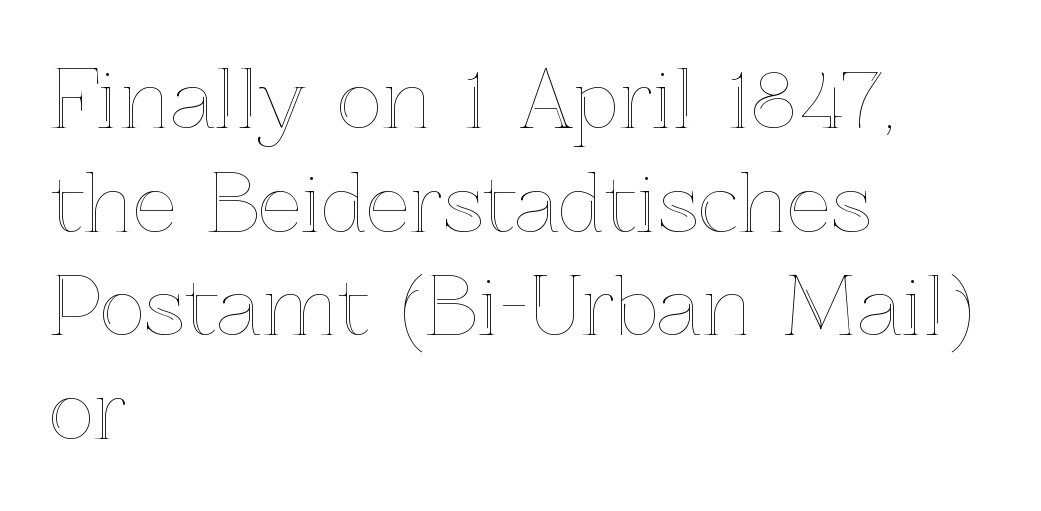
The image shows 78 px text type, upright; set left-aligned, normal line spacing (1.33x), normal letter spacing, not underlined; a medium x-height.
